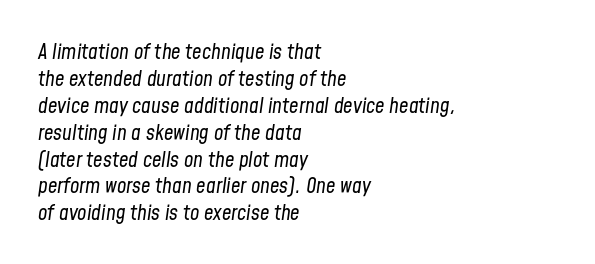
Q: Is the text bold? A: No.
Q: Is the text italic (slanted)? A: Yes, it leans right by about 8 degrees.
Q: Is the text underlined? A: No.
Q: How is the paragraph aligned? A: Left-aligned.
Q: Is the spacing between letters normal or unusually wide? A: Normal.
Q: Is the spacing between lines tight, normal or loose? A: Normal.
